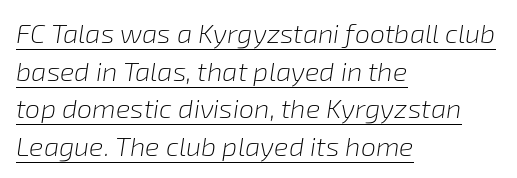
{"italic": "yes", "lean": "right", "slant_degrees": 8, "bold": "no", "underline": "yes", "align": "left", "line_spacing": "normal", "line_spacing_ratio": 1.39, "letter_spacing": "normal", "letter_spacing_em": 0.0, "glyph_px": 27}
